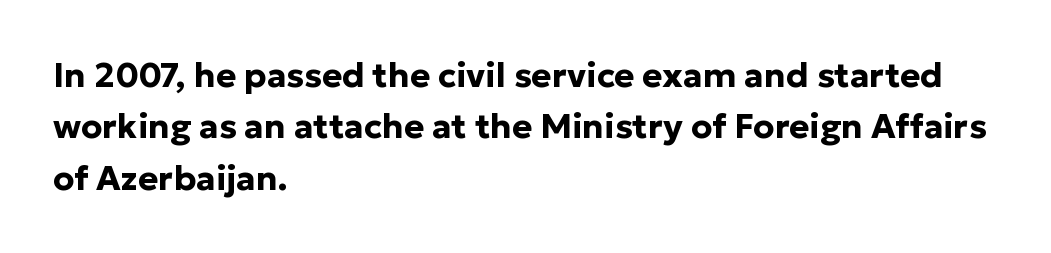
{"serif": "no", "italic": "no", "bold": "yes", "weight": "bold", "width": "normal", "stroke_contrast": "low", "x_height": "medium", "monospaced": "no", "underline": "no", "align": "left", "line_spacing": "normal", "line_spacing_ratio": 1.51, "letter_spacing": "normal", "letter_spacing_em": 0.0, "glyph_px": 34}
